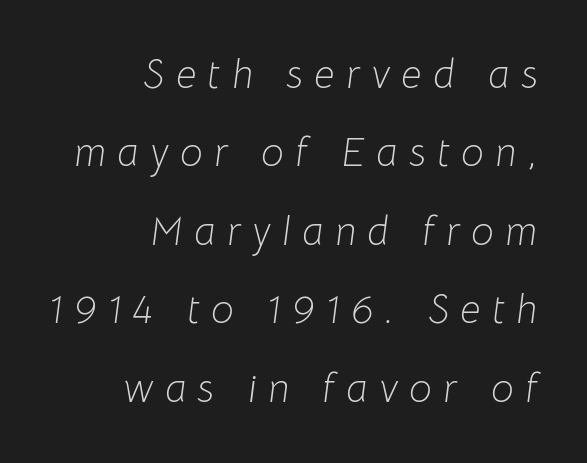
This sample uses an oblique cut, with every glyph tilted off the vertical. Underline: absent. Note the varied advance widths — an 'i' is clearly narrower than an 'm'. Display-style spreading of the glyphs; the letterfit is very open.
